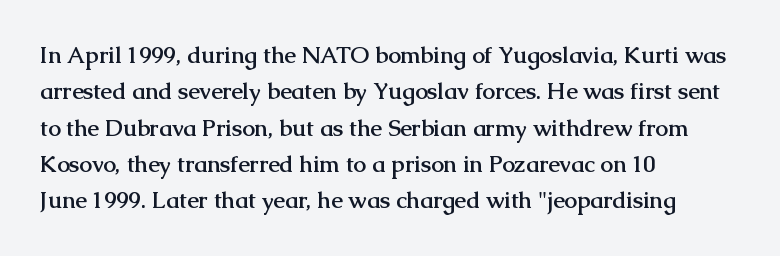
Q: Is the text bold? A: Yes.
Q: Is the text italic (slanted)? A: No, it is upright.
Q: Is the text underlined? A: No.
Q: How is the paragraph aligned? A: Left-aligned.
Q: Is the spacing between letters normal or unusually wide? A: Normal.
Q: Is the spacing between lines tight, normal or loose? A: Normal.
